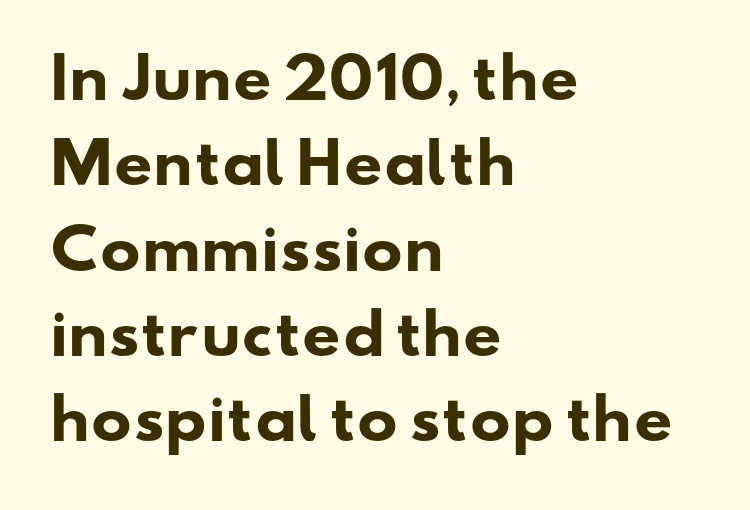
Q: Is the text bold? A: Yes.
Q: Is the typeface a serif or a sans-serif typeface? A: Sans-serif.
Q: Is the text underlined? A: No.
Q: How is the paragraph aligned? A: Left-aligned.
Q: Is the spacing between letters normal or unusually wide? A: Normal.
Q: Is the spacing between lines tight, normal or loose? A: Normal.
Q: Width (condensed, normal, or wide)? A: Wide.
Q: Stroke contrast? A: Low.
Q: x-height? A: Small.
Q: Monospaced? A: No.
